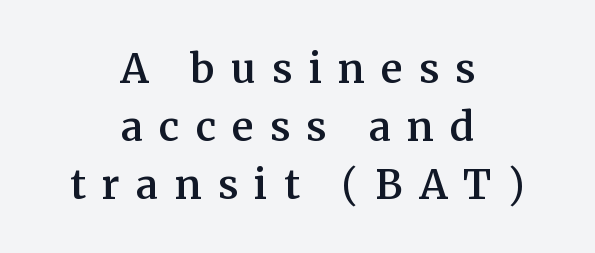
The image shows 40 px semibold serif type, upright; set centered, normal line spacing (1.45x), unusually wide letter spacing (+0.41 em), not underlined; medium stroke contrast and a medium x-height.
